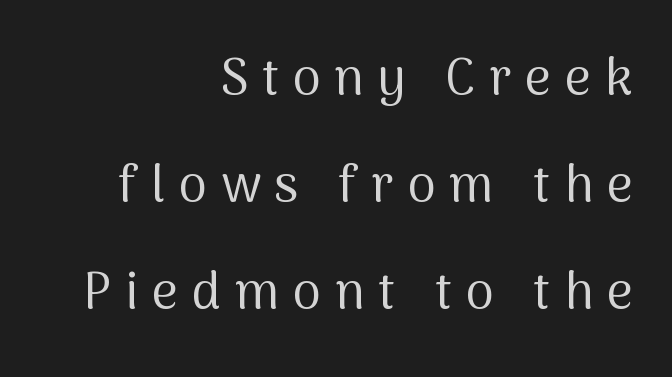
{"serif": "no", "italic": "no", "bold": "no", "weight": "regular", "width": "normal", "stroke_contrast": "medium", "x_height": "medium", "monospaced": "no", "underline": "no", "align": "right", "line_spacing": "loose", "line_spacing_ratio": 2.1, "letter_spacing": "wide", "letter_spacing_em": 0.27, "glyph_px": 51}
